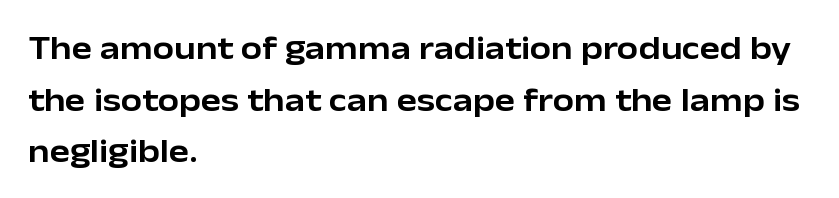
Q: Is the text italic (slanted)? A: No, it is upright.
Q: Is the typeface a serif or a sans-serif typeface? A: Sans-serif.
Q: Is the text underlined? A: No.
Q: How is the paragraph aligned? A: Left-aligned.
Q: Is the spacing between letters normal or unusually wide? A: Normal.
Q: Is the spacing between lines tight, normal or loose? A: Normal.
Q: Width (condensed, normal, or wide)? A: Normal.
Q: Stroke contrast? A: Low.
Q: x-height? A: Medium.
Q: Monospaced? A: No.
